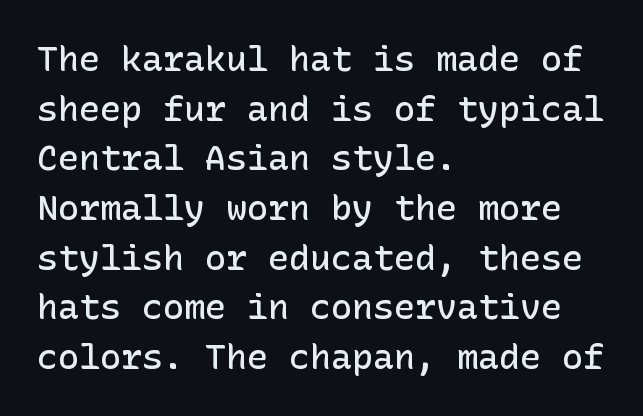
Check under the words: just untouched page. The typesetter chose a ragged-right arrangement here. The face used here is a sans, in the tradition of grotesques and geometrics. Characters remain perfectly vertical along every line. Whoever set this chose a conventional vertical rhythm.
